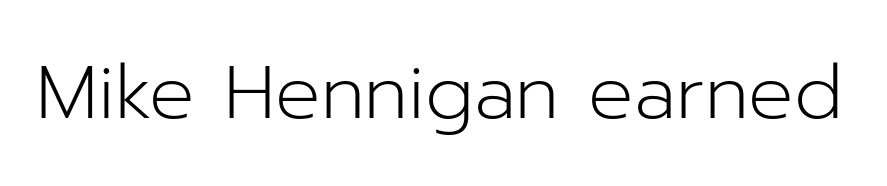
{"serif": "no", "italic": "no", "bold": "no", "weight": "light", "width": "normal", "stroke_contrast": "low", "x_height": "medium", "monospaced": "no", "underline": "no", "letter_spacing": "normal", "letter_spacing_em": 0.0, "glyph_px": 75}
